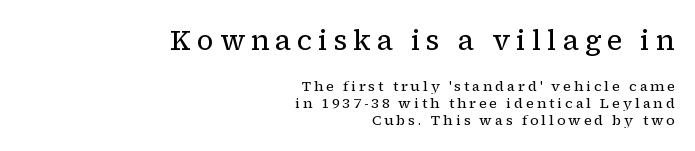
Q: Is the text bold? A: No.
Q: Is the text italic (slanted)? A: No, it is upright.
Q: Is the typeface a serif or a sans-serif typeface? A: Serif.
Q: Is the text underlined? A: No.
Q: How is the paragraph aligned? A: Right-aligned.
Q: Is the spacing between letters normal or unusually wide? A: Unusually wide.
Q: Which block of text is set in a larger size, the first (top) or the second (bottom)? A: The first (top) one.
Q: Width (condensed, normal, or wide)? A: Normal.
Q: Stroke contrast? A: Low.
Q: x-height? A: Medium.
Q: Monospaced? A: No.
